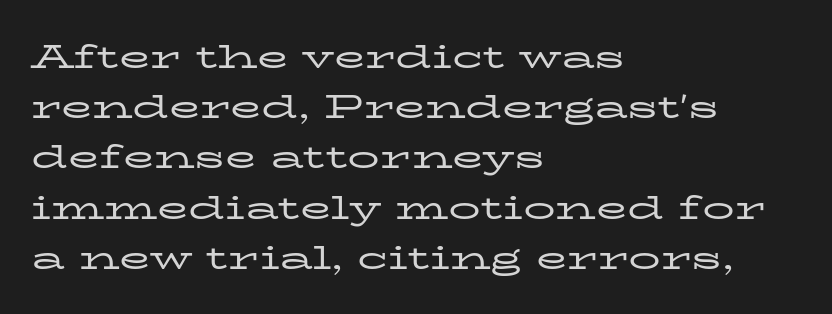
Q: Is the text bold? A: No.
Q: Is the text italic (slanted)? A: No, it is upright.
Q: Is the typeface a serif or a sans-serif typeface? A: Serif.
Q: Is the text underlined? A: No.
Q: How is the paragraph aligned? A: Left-aligned.
Q: Is the spacing between letters normal or unusually wide? A: Normal.
Q: Is the spacing between lines tight, normal or loose? A: Normal.
Q: Width (condensed, normal, or wide)? A: Wide.
Q: Stroke contrast? A: Low.
Q: x-height? A: Medium.
Q: Monospaced? A: No.
